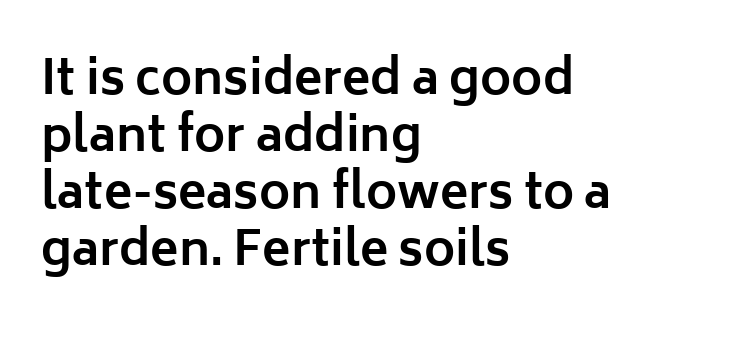
Q: Is the text bold? A: Yes.
Q: Is the text italic (slanted)? A: No, it is upright.
Q: Is the typeface a serif or a sans-serif typeface? A: Sans-serif.
Q: Is the text underlined? A: No.
Q: How is the paragraph aligned? A: Left-aligned.
Q: Is the spacing between letters normal or unusually wide? A: Normal.
Q: Width (condensed, normal, or wide)? A: Normal.
Q: Stroke contrast? A: Low.
Q: x-height? A: Medium.
Q: Monospaced? A: No.
